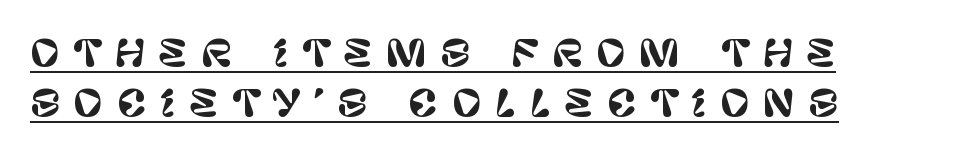
The image shows 36 px sans-serif type; set left-aligned, normal line spacing (1.38x), unusually wide letter spacing (+0.37 em), underlined; low stroke contrast and a large x-height.
